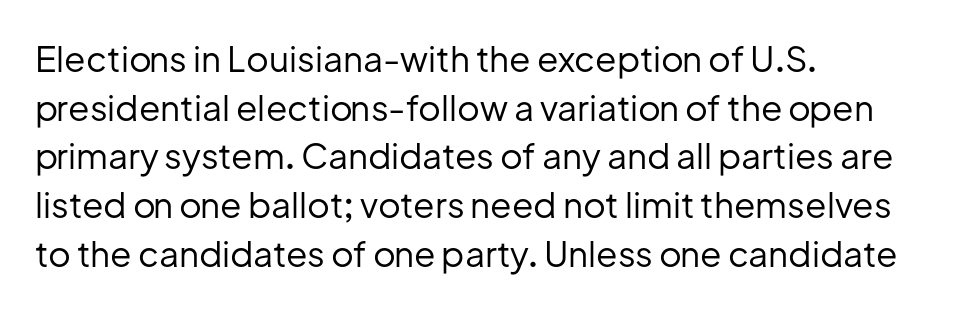
{"serif": "no", "italic": "no", "bold": "no", "weight": "regular", "width": "normal", "stroke_contrast": "low", "x_height": "medium", "monospaced": "no", "underline": "no", "align": "left", "line_spacing": "normal", "line_spacing_ratio": 1.39, "letter_spacing": "normal", "letter_spacing_em": 0.0, "glyph_px": 35}
